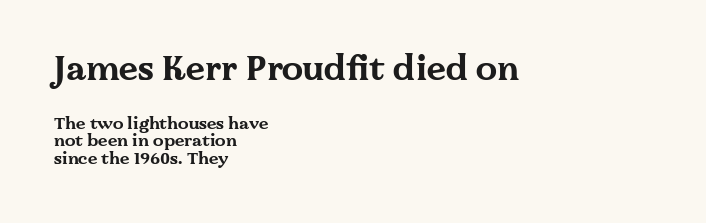
Ascenders rise straight up at ninety degrees. A classic flush-left, rag-right setting is used for this passage. Spacing verdict: proportional, widths tailored to each character. The rendering shrinks the type as you move from the upper chunk to the lower.
